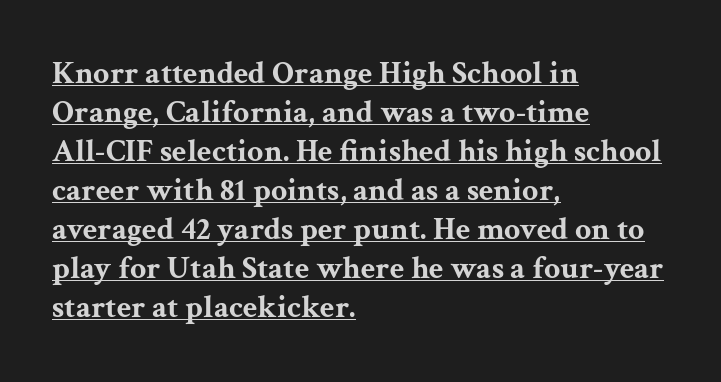
How are the letters spaced? Ordinarily, with no added tracking. The typesetting leans heavy: a genuine bold. Every word sits above its own underline. A typesetter would call this proportional, since set widths differ per character. Which margin do the lines hug? The left one — the right edge is uneven.
